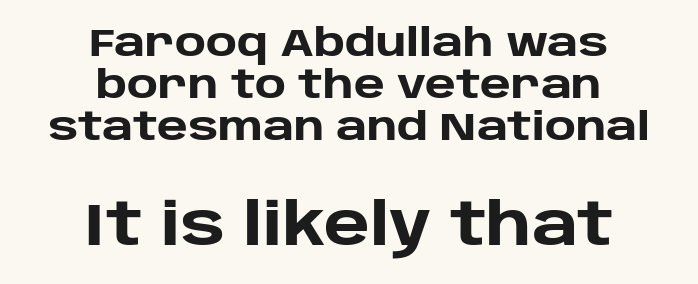
The rendering shows plain stroke endings on the letterforms — a sans-serif design. Its strokes are broad and dark, the hallmark of bold type. Character widths vary here, with narrow letters taking less room than wide ones. Neither beginnings nor endings align; midpoints do. If you drew a line through each stem, it would be perfectly vertical.
